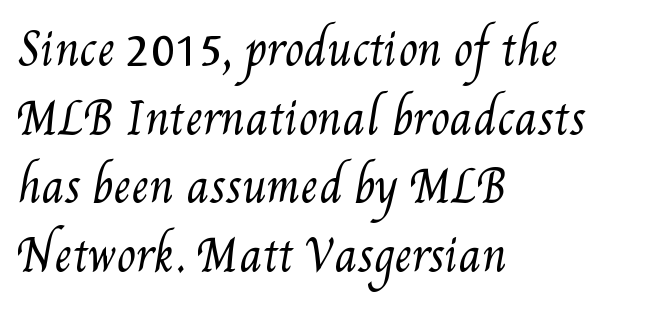
Leading matches the norm, producing a regular column. A classic flush-left, rag-right setting is used for this passage. Heft: none added — not bold. Here the designer chose a conventional face with non-uniform glyph widths. Nothing unusual about the tracking: characters are spaced as the font intends. Each row of text sits above clean, open space.
